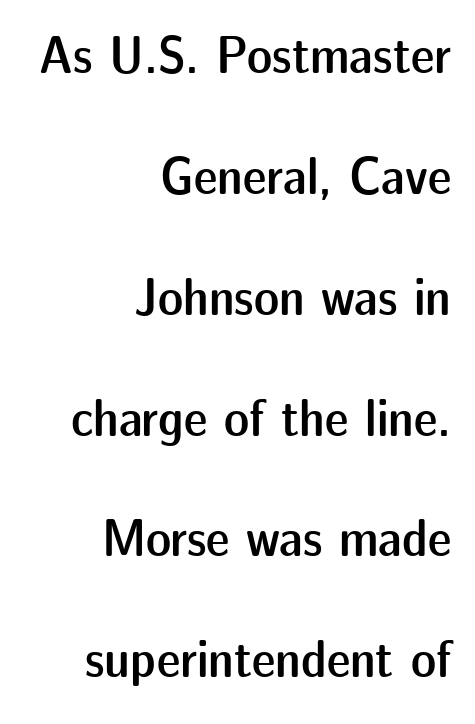
Here the designer chose a conventional face with non-uniform glyph widths. Nothing unusual about the tracking: characters are spaced as the font intends. Typesetter's note: demi weight, one step under bold. Bare-footed words on every line. No italicization has been applied; the sample stays upright. Typeset ragged left — the right edge is the straight one.
